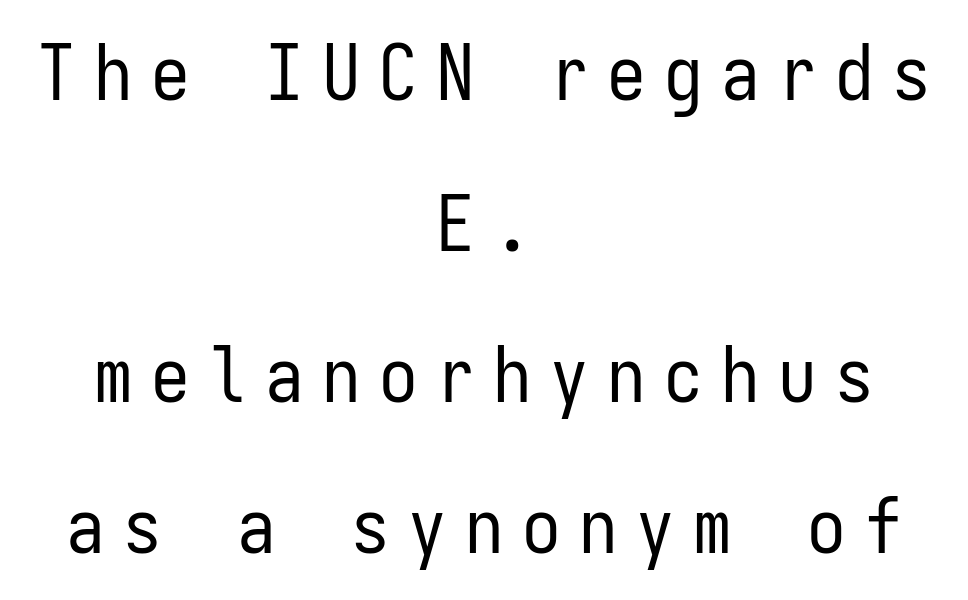
No feet cap the strokes, marking this as sans-serif type. The block of text is sparse from top to bottom, with ample space between rows. No italicization has been applied; the sample stays upright. Looks like terminal output: every glyph gets an equal slot.
